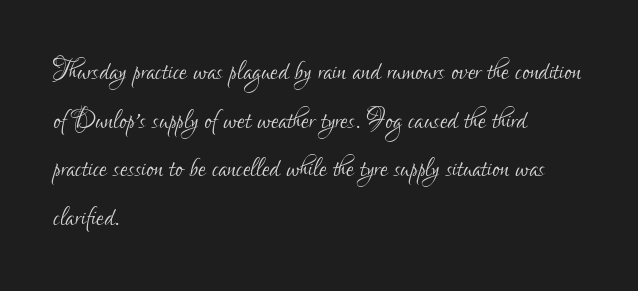
The image shows 34 px light, condensed sans-serif type; set left-aligned, normal line spacing (1.43x), normal letter spacing, not underlined; low stroke contrast and a small x-height.
